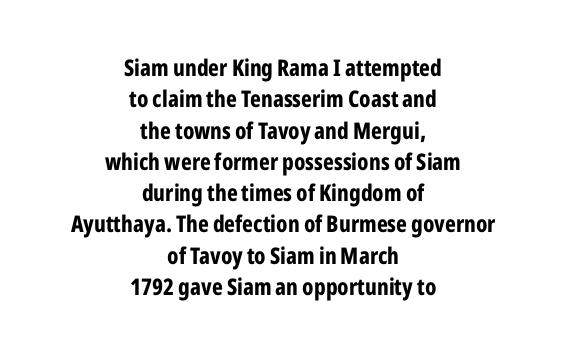
Notice how descenders clear the ascenders below comfortably — that's standard leading. Nobody touched the tracking dial on this one. Ascenders rise straight up at ninety degrees. Beneath every word, the page is bare.
